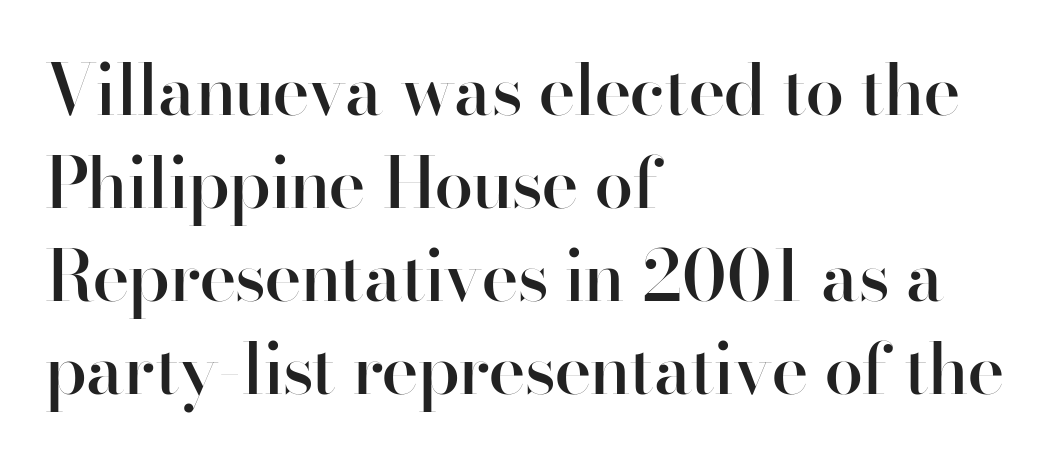
Q: Is the text bold? A: Semi-bold.
Q: Is the text italic (slanted)? A: No, it is upright.
Q: Is the typeface a serif or a sans-serif typeface? A: Sans-serif.
Q: Is the text underlined? A: No.
Q: How is the paragraph aligned? A: Left-aligned.
Q: Is the spacing between letters normal or unusually wide? A: Normal.
Q: Is the spacing between lines tight, normal or loose? A: Normal.
Q: Width (condensed, normal, or wide)? A: Normal.
Q: Stroke contrast? A: High.
Q: x-height? A: Small.
Q: Monospaced? A: No.
